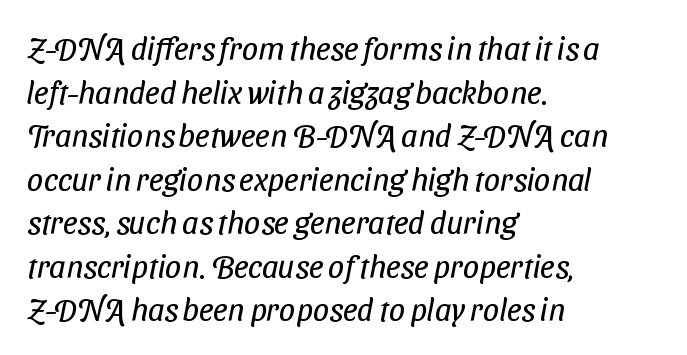
{"serif": "no", "bold": "no", "weight": "regular", "width": "condensed", "stroke_contrast": "low", "x_height": "medium", "monospaced": "no", "underline": "no", "align": "left", "line_spacing": "normal", "line_spacing_ratio": 1.36, "letter_spacing": "normal", "letter_spacing_em": 0.0, "glyph_px": 32}
